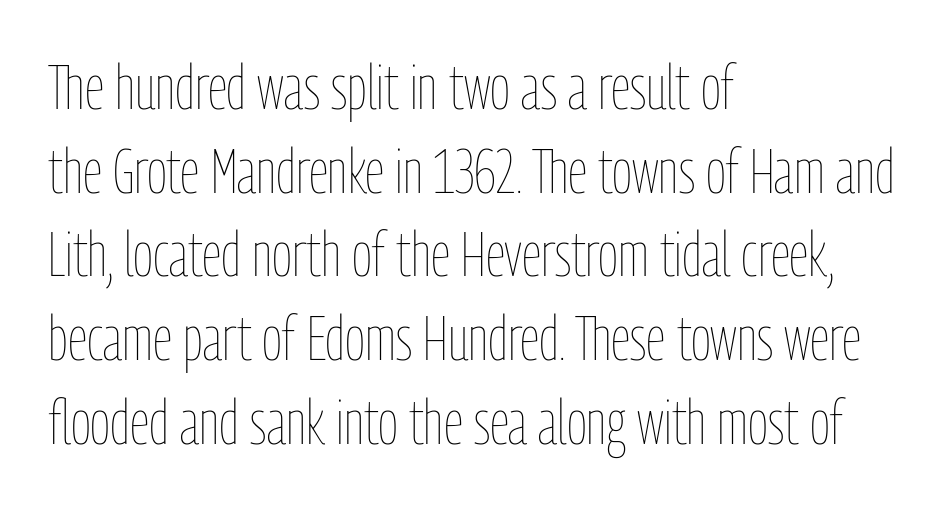
{"italic": "no", "bold": "no", "weight": "thin", "width": "condensed", "stroke_contrast": "low", "x_height": "medium", "monospaced": "no", "underline": "no", "align": "left", "line_spacing": "normal", "line_spacing_ratio": 1.35, "letter_spacing": "normal", "letter_spacing_em": 0.0, "glyph_px": 62}
